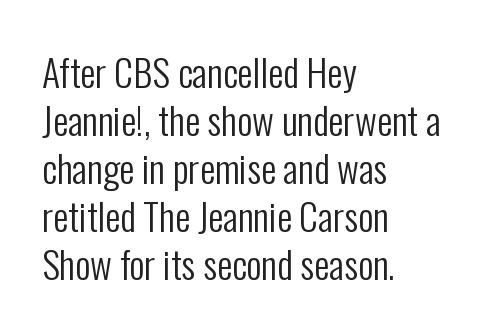
Serifs: no, the terminals of the letterforms are clean. Casual observation: everything's shoved over to the left. Observe the ordinary spacing: letters are neighbours, not strangers. Only glyphs here, with clear space below each row. Is the type heavy? It reads as light-to-regular instead.
